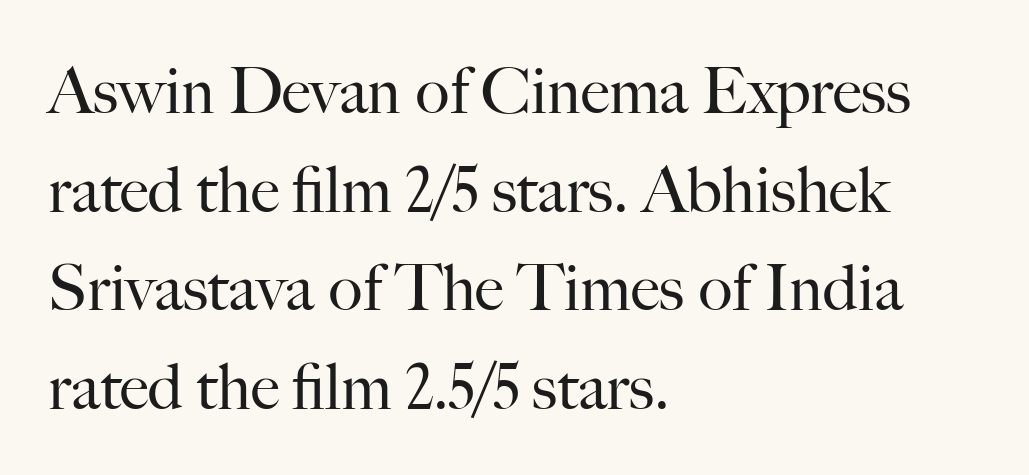
{"serif": "yes", "italic": "no", "bold": "no", "weight": "regular", "width": "normal", "stroke_contrast": "high", "x_height": "small", "monospaced": "no", "underline": "no", "align": "left", "line_spacing": "normal", "line_spacing_ratio": 1.54, "letter_spacing": "normal", "letter_spacing_em": 0.0, "glyph_px": 64}
